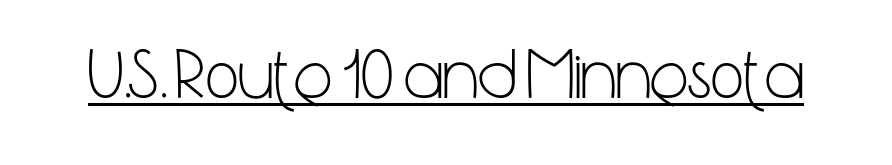
The image shows 72 px light, condensed sans-serif type, upright; set normal letter spacing, underlined; low stroke contrast and a medium x-height.
